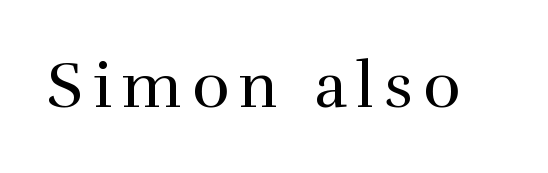
{"serif": "yes", "italic": "no", "bold": "no", "weight": "regular", "width": "normal", "x_height": "medium", "monospaced": "no", "underline": "no", "glyph_px": 63}
